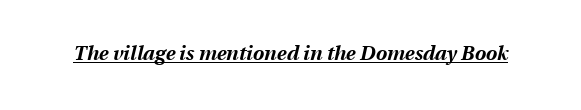
There is no visible air inserted between adjacent glyphs. Slant detected: the letters are inclined. A full-strength bold gives these letters their thick strokes. A baseline rule has been typeset under these characters.
